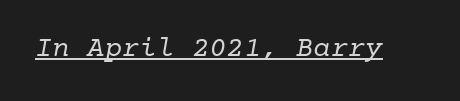
Each letter, wide or thin by design, is forced into the same width here. Each word holds together tightly as a unit, with standard inter-letter gaps. Each stroke keeps to a modest, everyday thickness or less. Compared with undecorated copy, this sample adds a rule below the words.
